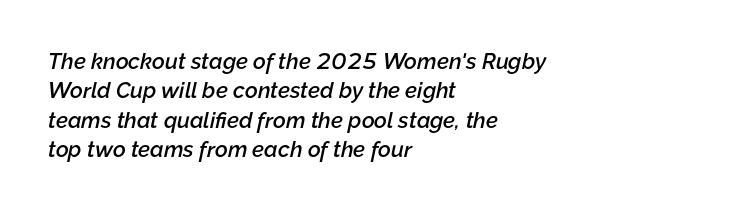
Spacing between characters is what you'd get straight out of the box. The passage shown is not underscored anywhere. The designer left line spacing at the default. Slant detected: the letters are inclined. A bit beefed up — I'd call it semibold rather than bold.
